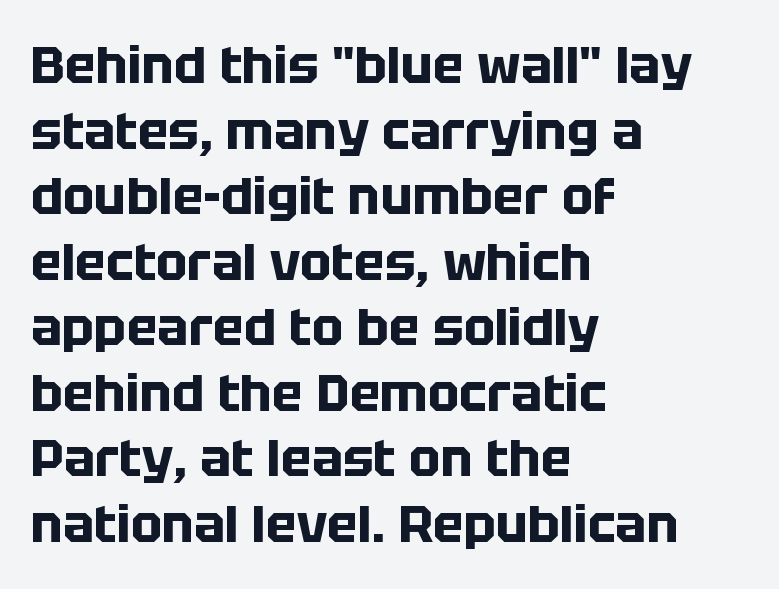
The image shows 52 px bold sans-serif type, upright; set left-aligned, normal line spacing (1.26x), normal letter spacing, not underlined; low stroke contrast and a large x-height.
